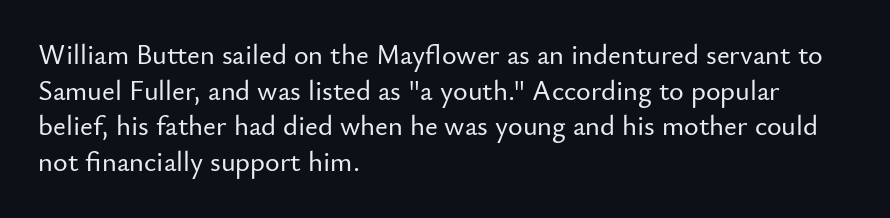
The image shows 28 px sans-serif type, upright; set left-aligned, normal line spacing (1.27x), normal letter spacing, not underlined; low stroke contrast and a small x-height.
